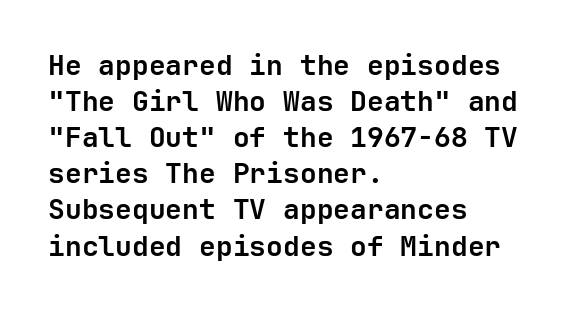
{"serif": "no", "italic": "no", "bold": "yes", "weight": "semibold", "width": "normal", "stroke_contrast": "low", "x_height": "medium", "underline": "no", "align": "left", "line_spacing": "normal", "line_spacing_ratio": 1.29, "letter_spacing": "normal", "letter_spacing_em": 0.0, "glyph_px": 28}
